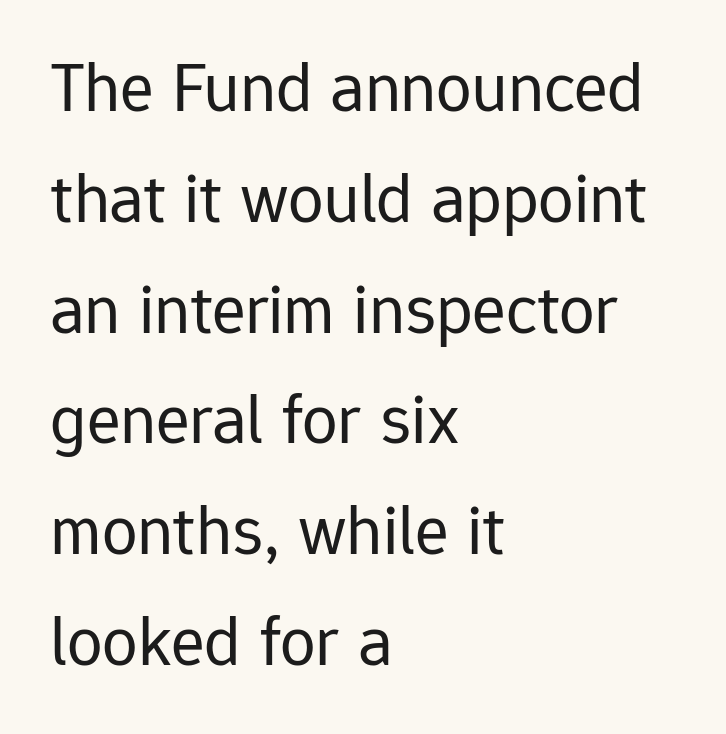
Is there any slant? The stems are plumb. Type style note: lacks serifs. The gap between lines stays unmarked. The strokes are not fattened; the text isn't bold. Nothing unusual about the tracking: characters are spaced as the font intends.
